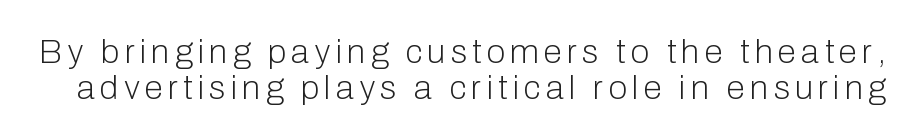
Q: Is the text bold? A: No.
Q: Is the text italic (slanted)? A: No, it is upright.
Q: Is the typeface a serif or a sans-serif typeface? A: Sans-serif.
Q: Is the text underlined? A: No.
Q: Is the spacing between lines tight, normal or loose? A: Tight.
Q: Width (condensed, normal, or wide)? A: Normal.
Q: Stroke contrast? A: Low.
Q: x-height? A: Medium.
Q: Monospaced? A: No.
